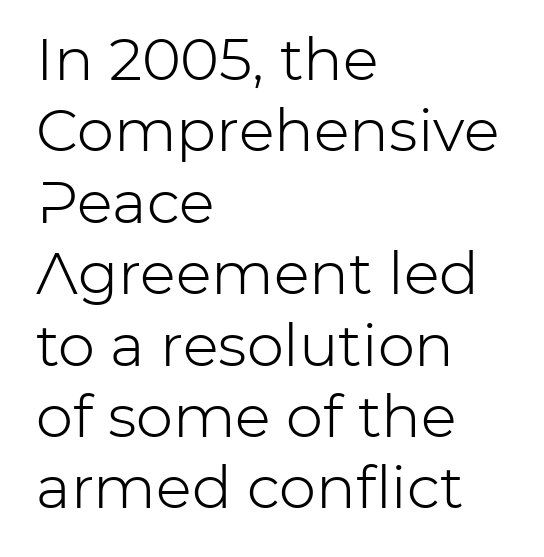
The image shows 59 px light sans-serif type, upright; set left-aligned, line spacing 1.21x, normal letter spacing, not underlined; low stroke contrast and a medium x-height.
